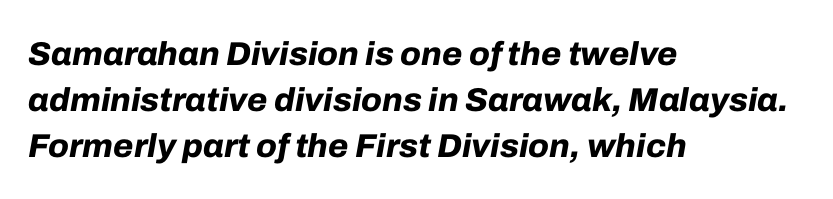
This sample has the flowing, uneven cadence of proportional lettering. The baseline area is clear. Each word holds together tightly as a unit, with standard inter-letter gaps. Reading down the block, your eye returns to a fixed left position each line. The whole block is typeset with a tilt. Leading matches the norm, producing a regular column.
